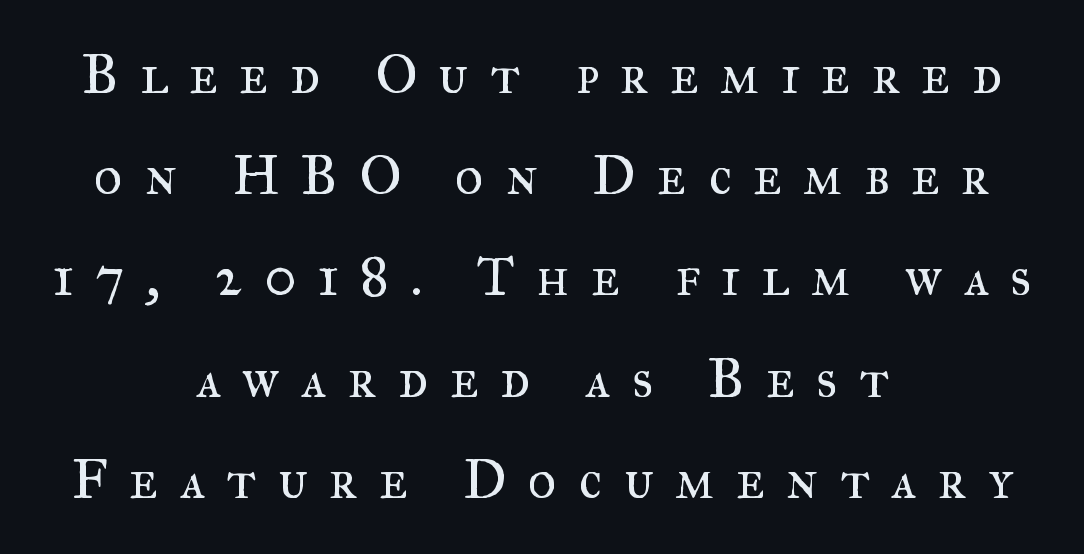
Q: Is the text bold? A: No.
Q: Is the text italic (slanted)? A: No, it is upright.
Q: Is the typeface a serif or a sans-serif typeface? A: Serif.
Q: Is the text underlined? A: No.
Q: How is the paragraph aligned? A: Centered.
Q: Is the spacing between letters normal or unusually wide? A: Unusually wide.
Q: Width (condensed, normal, or wide)? A: Normal.
Q: Stroke contrast? A: Medium.
Q: x-height? A: Small.
Q: Monospaced? A: No.
